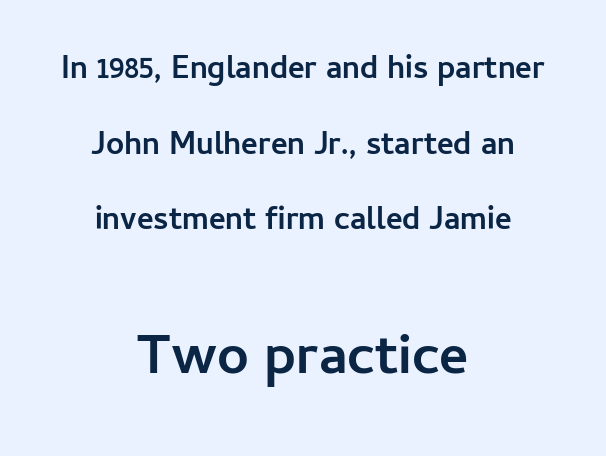
The image shows 56 px semibold sans-serif type, upright; set centered, loose line spacing (2.36x), normal letter spacing, not underlined; the second (bottom) block is 1.75x larger; low stroke contrast and a medium x-height.
